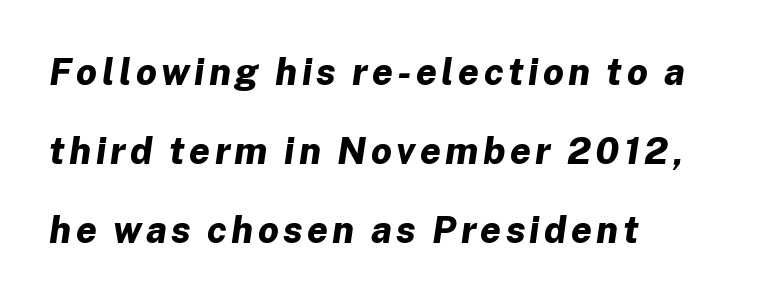
{"italic": "yes", "lean": "right", "slant_degrees": 8, "bold": "yes", "weight": "bold", "width": "normal", "stroke_contrast": "low", "x_height": "medium", "monospaced": "no", "underline": "no", "align": "left", "line_spacing": "loose", "line_spacing_ratio": 2.14, "glyph_px": 37}
